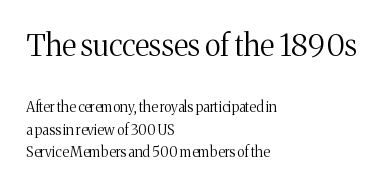
Q: Is the text bold? A: No.
Q: Is the text italic (slanted)? A: No, it is upright.
Q: Is the typeface a serif or a sans-serif typeface? A: Serif.
Q: Is the text underlined? A: No.
Q: How is the paragraph aligned? A: Left-aligned.
Q: Is the spacing between letters normal or unusually wide? A: Normal.
Q: Is the spacing between lines tight, normal or loose? A: Normal.
Q: Which block of text is set in a larger size, the first (top) or the second (bottom)? A: The first (top) one.
Q: Width (condensed, normal, or wide)? A: Normal.
Q: Stroke contrast? A: Medium.
Q: x-height? A: Medium.
Q: Monospaced? A: No.
